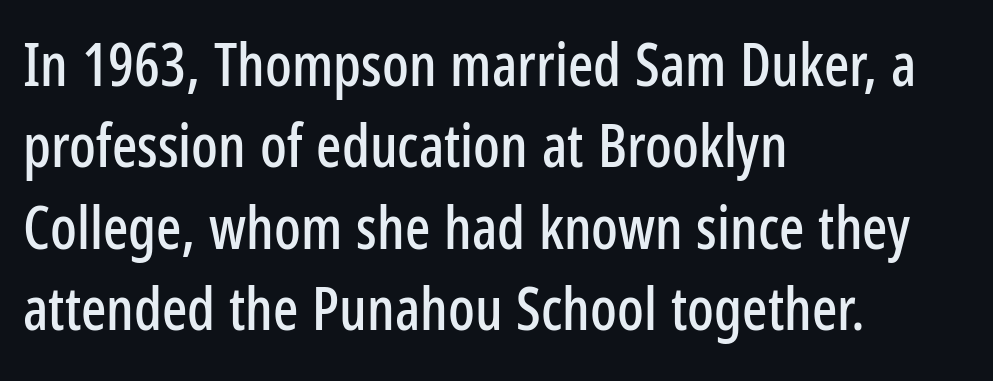
One-word summary of the alignment: left. A typesetter would label this face a sans. Character widths vary here, with narrow letters taking less room than wide ones. This sample uses an upright cut, with every glyph sitting square on the baseline.
